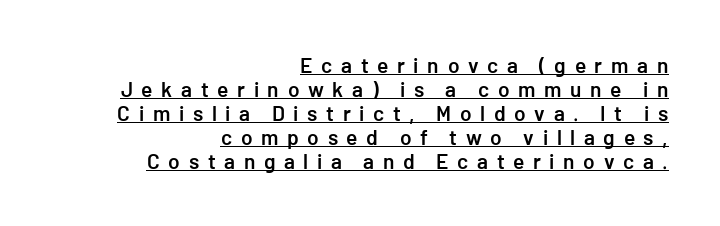
Q: Is the text bold? A: Semi-bold.
Q: Is the text italic (slanted)? A: No, it is upright.
Q: Is the text underlined? A: Yes.
Q: How is the paragraph aligned? A: Right-aligned.
Q: Is the spacing between letters normal or unusually wide? A: Unusually wide.
Q: Is the spacing between lines tight, normal or loose? A: Tight.
